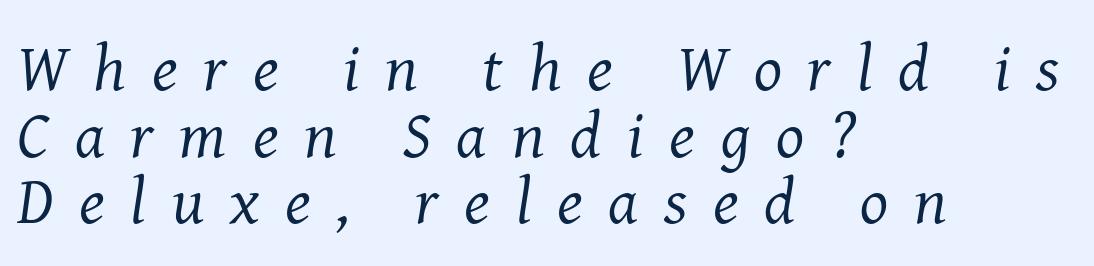
Leading is clearly below the norm, producing a dense column. Between one letter and the next there's a generous, obvious gap. Weight: regular or lighter. Nobody drew a line under any word here. This sample is left-justified, so line endings fall wherever the words run out.
